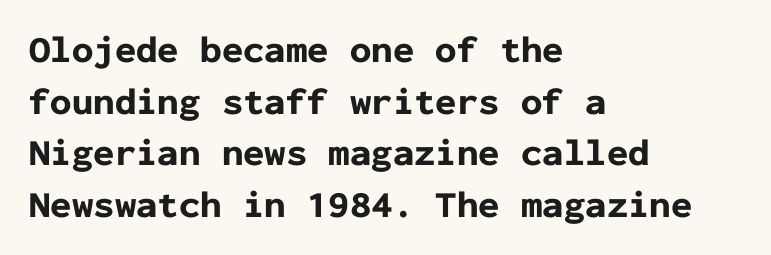
Typesetter's note: full bold, strokes at maximum text heaviness. These lines are rendered in a fixed-pitch font. A roman cut, with each character standing at attention. Regarding serifs, this sample does without them. Clear beneath every line of the passage. A typesetter would call this leading conventional body-copy spacing.
